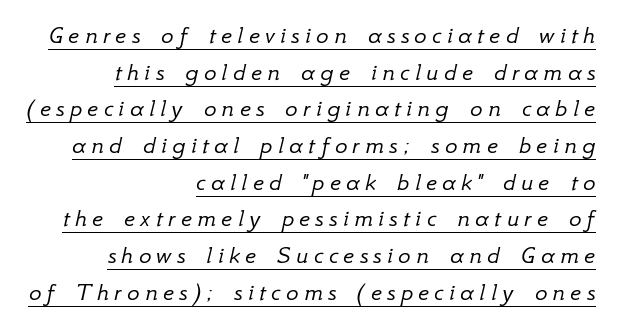
The letters are spread apart with noticeably loose tracking. Underlined type. The compositor pushed each line to the right boundary. A light-to-regular cut is what we see here.
